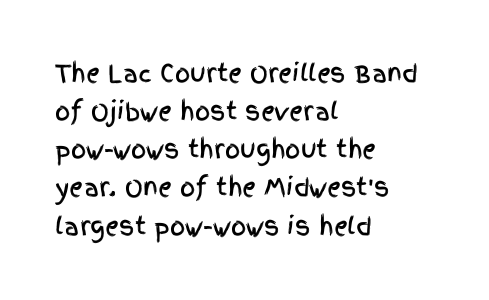
{"italic": "no", "underline": "no", "align": "left", "line_spacing": "normal", "line_spacing_ratio": 1.59, "letter_spacing": "normal", "letter_spacing_em": 0.0, "glyph_px": 24}
